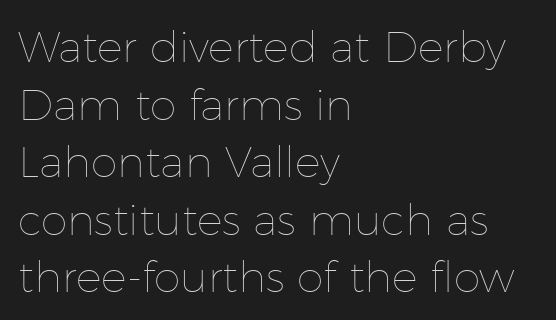
The typography opts for an upright posture over an oblique one. The strokes are not fattened; the text isn't bold. Proportional: the letters do not fall into vertical columns. Tracking here is standard; glyphs follow each other at the usual distance. Compared with a centered layout, this one pins lines to the left instead. A clean baseline with only descenders dipping below it.
